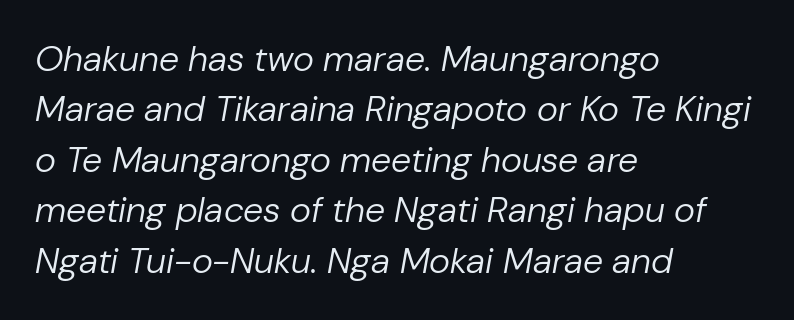
The baseline area is clear. Does the copy run flush right? No — it runs flush left. Inter-character spacing is left at the font's built-in metrics. The lettering tilts uniformly, giving the passage an italic look. Weight: in the light-to-regular range.
